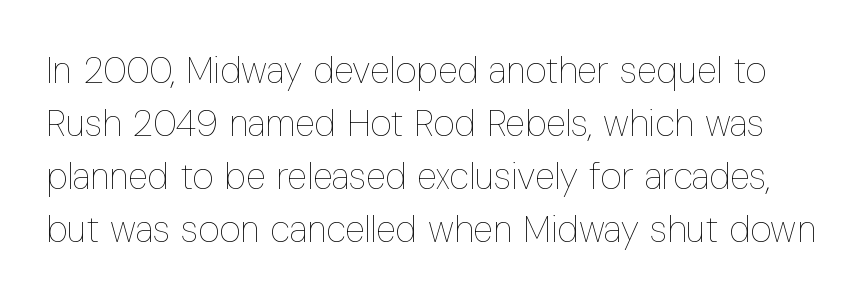
{"italic": "no", "bold": "no", "weight": "thin", "width": "condensed", "stroke_contrast": "low", "x_height": "medium", "monospaced": "no", "underline": "no", "line_spacing": "normal", "line_spacing_ratio": 1.43, "letter_spacing": "normal", "letter_spacing_em": 0.0, "glyph_px": 37}
